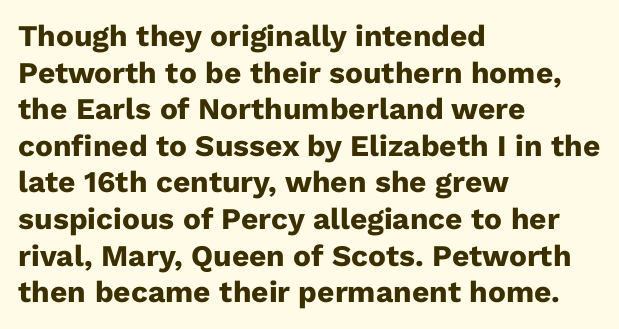
{"serif": "no", "italic": "no", "bold": "yes", "weight": "heavy", "width": "normal", "stroke_contrast": "low", "x_height": "medium", "monospaced": "no", "underline": "no", "align": "left", "line_spacing_ratio": 1.22, "letter_spacing": "normal", "letter_spacing_em": 0.0, "glyph_px": 30}
